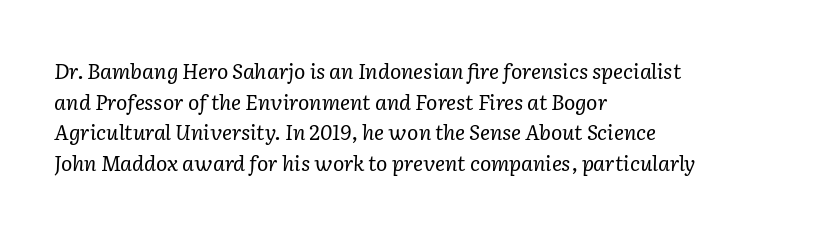
The image shows 21 px text type, italic (leaning right); set left-aligned, normal line spacing (1.46x), normal letter spacing, not underlined.
